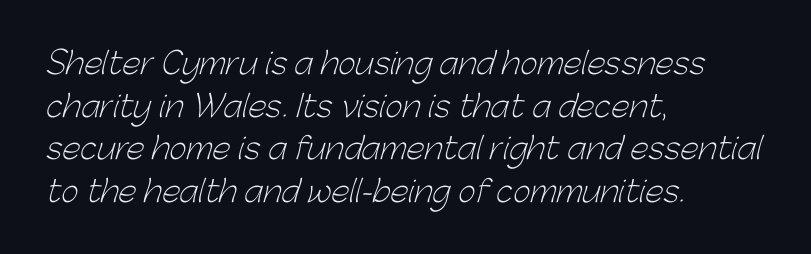
{"serif": "no", "bold": "no", "weight": "light", "width": "normal", "stroke_contrast": "low", "x_height": "medium", "monospaced": "no", "underline": "no", "align": "left", "line_spacing": "normal", "line_spacing_ratio": 1.42, "letter_spacing": "normal", "letter_spacing_em": 0.0, "glyph_px": 30}
